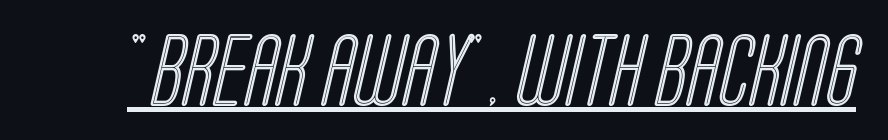
{"width": "condensed", "x_height": "large", "monospaced": "no", "underline": "yes", "letter_spacing": "normal", "letter_spacing_em": 0.0, "glyph_px": 73}
